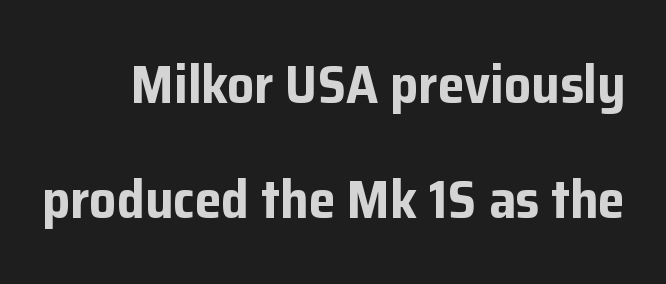
Q: Is the text bold? A: Yes.
Q: Is the text italic (slanted)? A: No, it is upright.
Q: Is the typeface a serif or a sans-serif typeface? A: Sans-serif.
Q: Is the text underlined? A: No.
Q: Is the spacing between letters normal or unusually wide? A: Normal.
Q: Is the spacing between lines tight, normal or loose? A: Loose.
Q: Width (condensed, normal, or wide)? A: Normal.
Q: Stroke contrast? A: Low.
Q: x-height? A: Medium.
Q: Monospaced? A: No.
